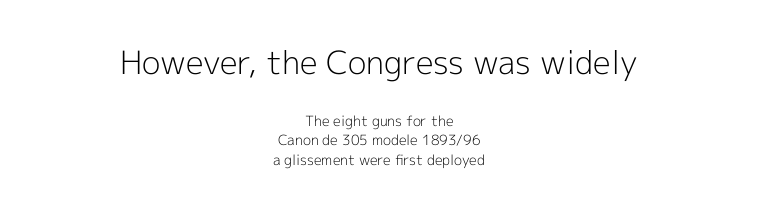
{"serif": "no", "italic": "no", "bold": "no", "weight": "light", "width": "normal", "x_height": "medium", "monospaced": "no", "underline": "no", "align": "center", "line_spacing": "normal", "line_spacing_ratio": 1.41, "letter_spacing": "normal", "letter_spacing_em": 0.0, "larger_block": "first", "size_ratio": 2.29, "glyph_px": 32}
